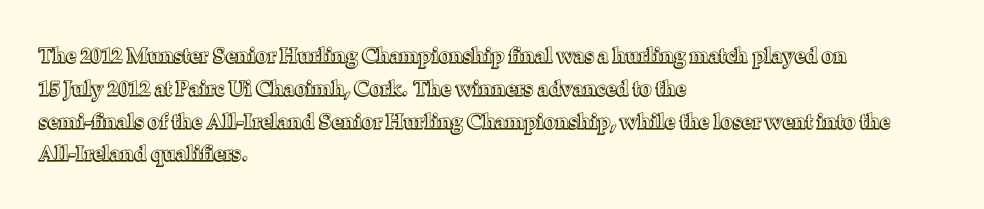
Q: Is the text italic (slanted)? A: No, it is upright.
Q: Is the text underlined? A: No.
Q: How is the paragraph aligned? A: Left-aligned.
Q: Is the spacing between letters normal or unusually wide? A: Normal.
Q: Is the spacing between lines tight, normal or loose? A: Normal.
